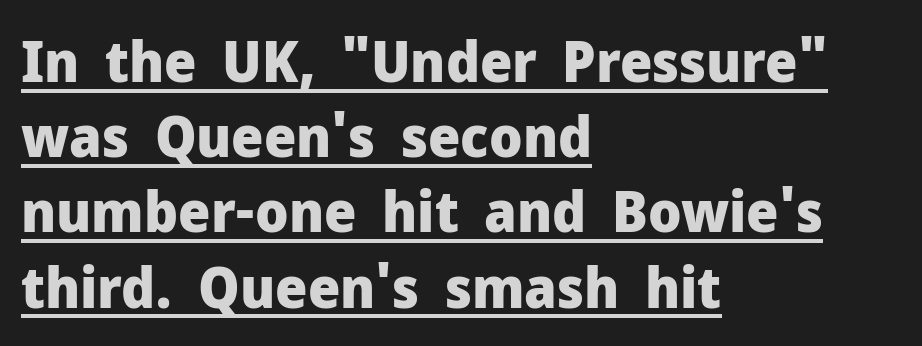
{"serif": "no", "italic": "no", "bold": "yes", "weight": "heavy", "width": "normal", "stroke_contrast": "low", "x_height": "medium", "monospaced": "no", "underline": "yes", "align": "left", "line_spacing": "normal", "line_spacing_ratio": 1.32, "letter_spacing": "normal", "letter_spacing_em": 0.0, "glyph_px": 57}
